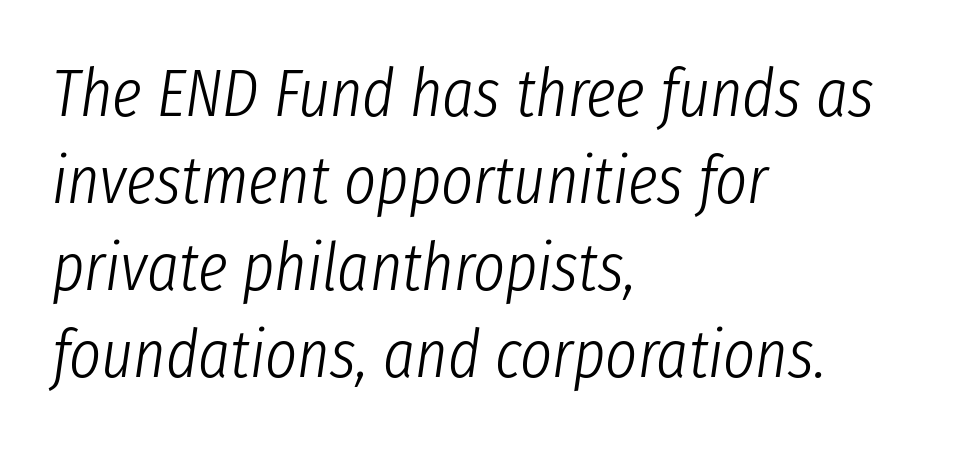
The image shows 68 px light, condensed type, italic (leaning right); set left-aligned, normal line spacing (1.28x), normal letter spacing, not underlined; low stroke contrast and a medium x-height.
